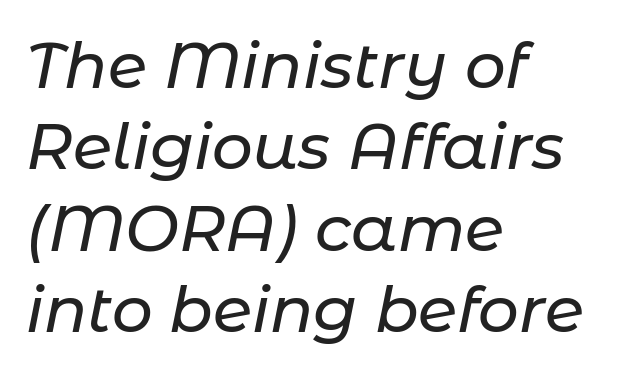
{"italic": "yes", "lean": "right", "slant_degrees": 11, "width": "normal", "stroke_contrast": "low", "x_height": "medium", "monospaced": "no", "underline": "no", "align": "left", "line_spacing": "normal", "line_spacing_ratio": 1.27, "letter_spacing": "normal", "letter_spacing_em": 0.0, "glyph_px": 64}
